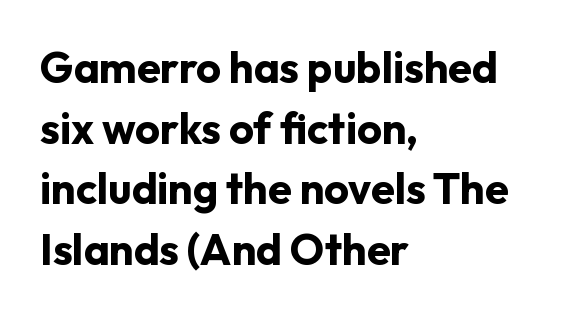
Has an underline been added? It has not. No extra tracking has been applied to these lines. In terms of leading, this rendering sits right in the middle. Examine the stroke ends and you'll find no serifs. Left-aligned paragraph, ragged on the right.
